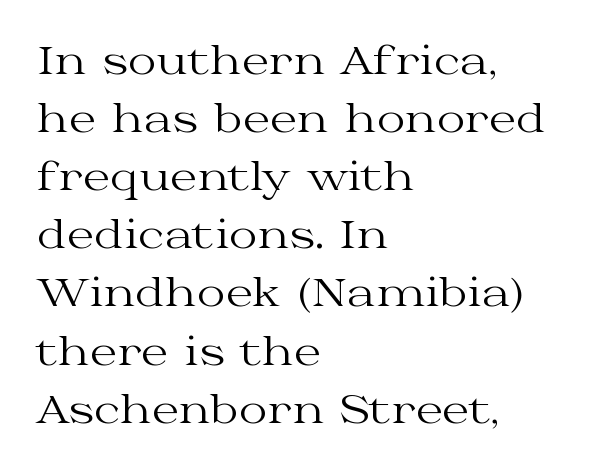
Q: Is the text bold? A: No.
Q: Is the text italic (slanted)? A: No, it is upright.
Q: Is the typeface a serif or a sans-serif typeface? A: Serif.
Q: Is the text underlined? A: No.
Q: How is the paragraph aligned? A: Left-aligned.
Q: Is the spacing between letters normal or unusually wide? A: Normal.
Q: Is the spacing between lines tight, normal or loose? A: Normal.
Q: Width (condensed, normal, or wide)? A: Wide.
Q: Stroke contrast? A: Medium.
Q: x-height? A: Medium.
Q: Monospaced? A: No.
